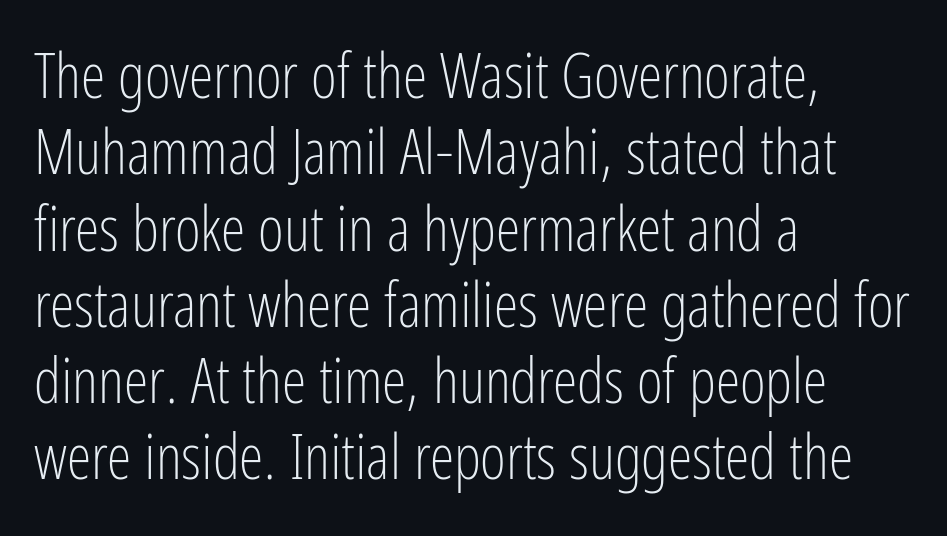
{"serif": "no", "italic": "no", "bold": "no", "weight": "light", "width": "condensed", "stroke_contrast": "low", "x_height": "medium", "monospaced": "no", "underline": "no", "align": "left", "line_spacing_ratio": 1.23, "letter_spacing": "normal", "letter_spacing_em": 0.0, "glyph_px": 62}
